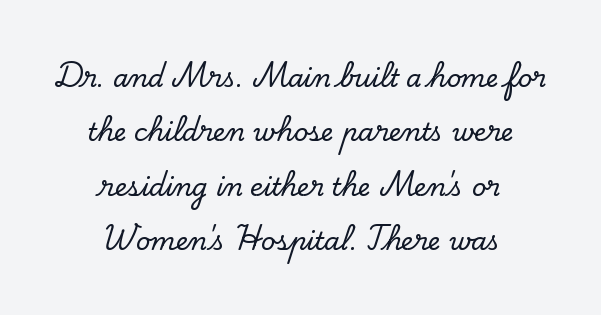
{"underline": "no", "align": "center", "line_spacing": "loose", "line_spacing_ratio": 2.18, "letter_spacing": "normal", "letter_spacing_em": 0.0, "glyph_px": 25}
